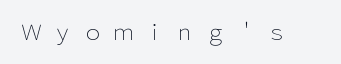
Q: Is the text bold? A: No.
Q: Is the text italic (slanted)? A: No, it is upright.
Q: Is the text underlined? A: No.
Q: Is the spacing between letters normal or unusually wide? A: Unusually wide.
